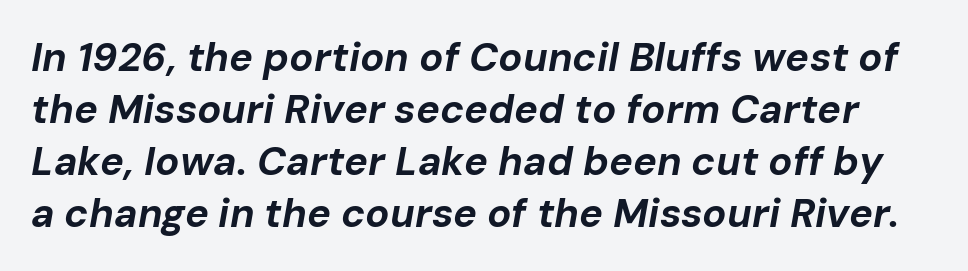
The image shows 40 px bold type, italic (leaning right); set normal line spacing (1.3x), normal letter spacing, not underlined; low stroke contrast and a medium x-height.
